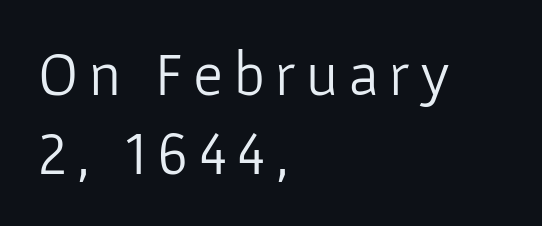
Q: Is the text bold? A: No.
Q: Is the text italic (slanted)? A: No, it is upright.
Q: Is the typeface a serif or a sans-serif typeface? A: Sans-serif.
Q: Is the text underlined? A: No.
Q: How is the paragraph aligned? A: Left-aligned.
Q: Is the spacing between lines tight, normal or loose? A: Normal.
Q: Width (condensed, normal, or wide)? A: Normal.
Q: Stroke contrast? A: Low.
Q: x-height? A: Medium.
Q: Monospaced? A: No.
